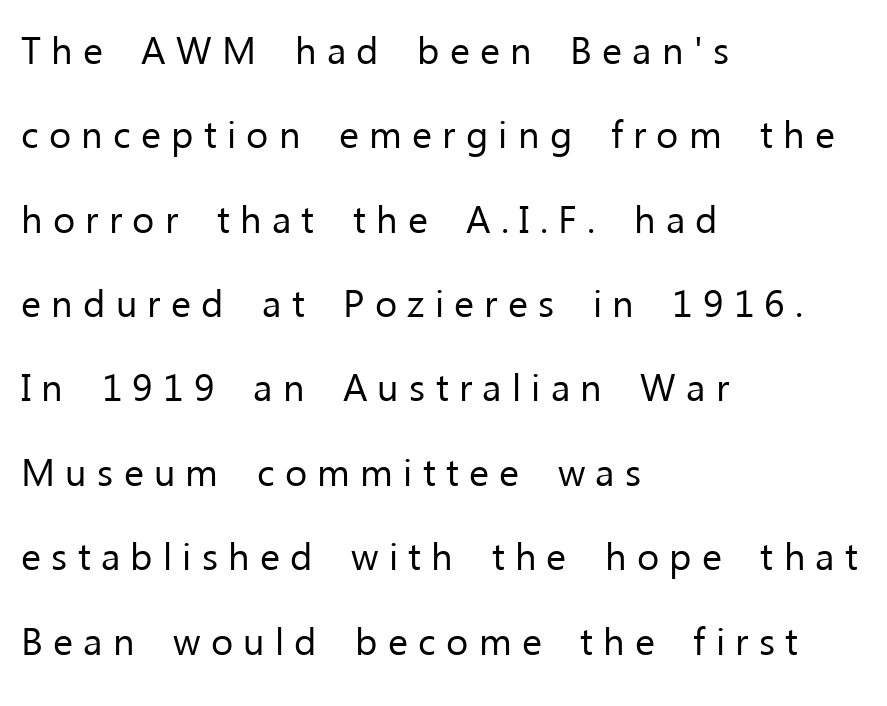
Q: Is the text bold? A: No.
Q: Is the text italic (slanted)? A: No, it is upright.
Q: Is the typeface a serif or a sans-serif typeface? A: Sans-serif.
Q: Is the text underlined? A: No.
Q: How is the paragraph aligned? A: Left-aligned.
Q: Is the spacing between letters normal or unusually wide? A: Unusually wide.
Q: Is the spacing between lines tight, normal or loose? A: Loose.
Q: Width (condensed, normal, or wide)? A: Normal.
Q: Stroke contrast? A: Low.
Q: x-height? A: Medium.
Q: Monospaced? A: No.
